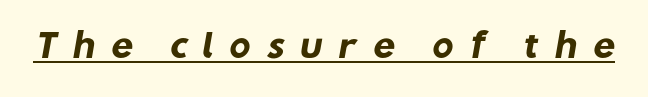
{"serif": "no", "bold": "yes", "weight": "heavy", "width": "normal", "stroke_contrast": "low", "x_height": "medium", "monospaced": "no", "underline": "yes", "letter_spacing": "wide", "letter_spacing_em": 0.47, "glyph_px": 32}
